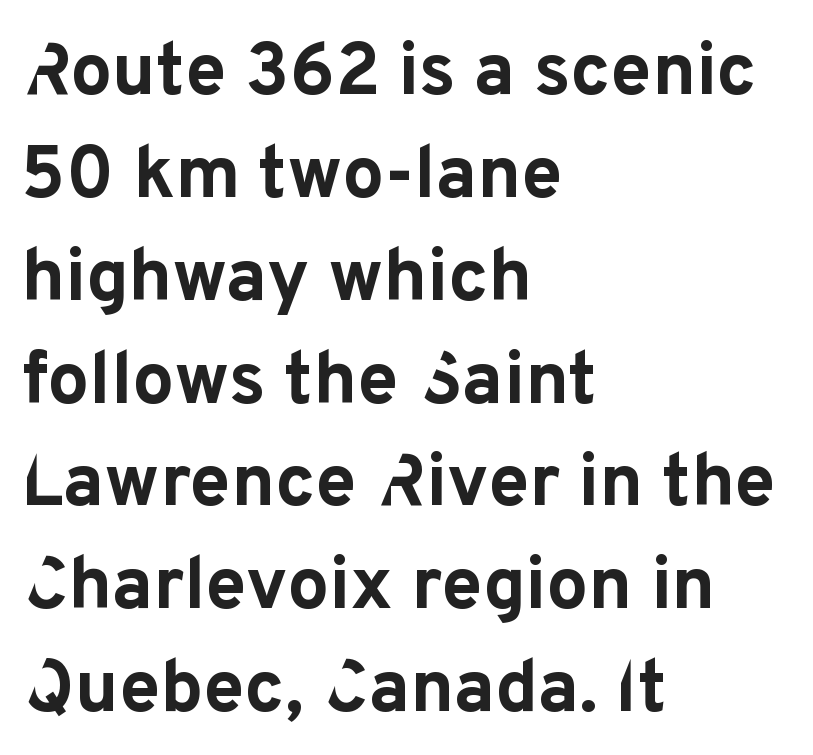
{"serif": "no", "italic": "no", "bold": "yes", "weight": "bold", "width": "normal", "stroke_contrast": "low", "x_height": "medium", "monospaced": "no", "underline": "no", "align": "left", "line_spacing": "normal", "line_spacing_ratio": 1.39, "letter_spacing": "normal", "letter_spacing_em": 0.0, "glyph_px": 74}
